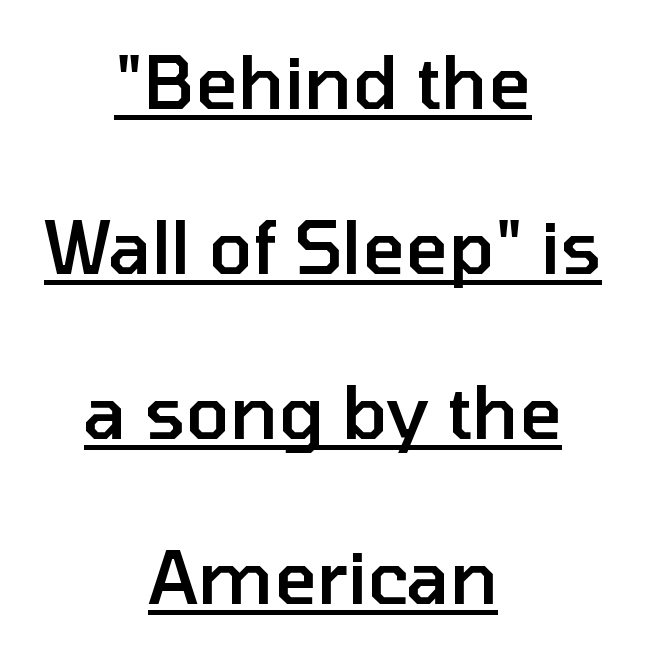
The image shows 73 px semibold sans-serif type, upright; set centered, loose line spacing (2.26x), normal letter spacing, underlined; low stroke contrast and a medium x-height.
